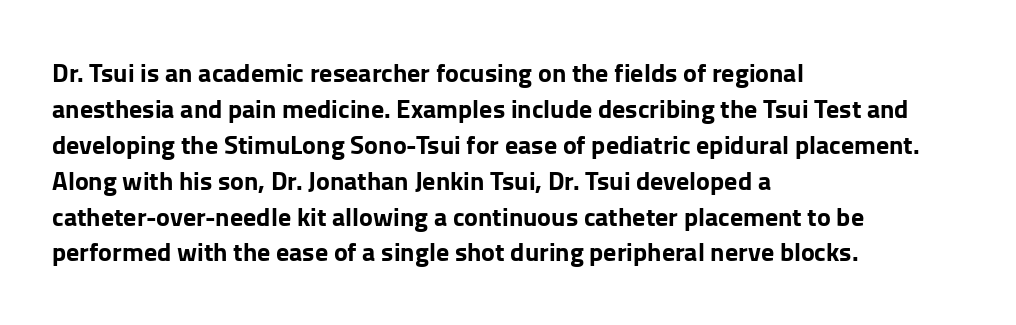
The image shows 26 px bold type, upright; set left-aligned, normal line spacing (1.38x), normal letter spacing, not underlined.
